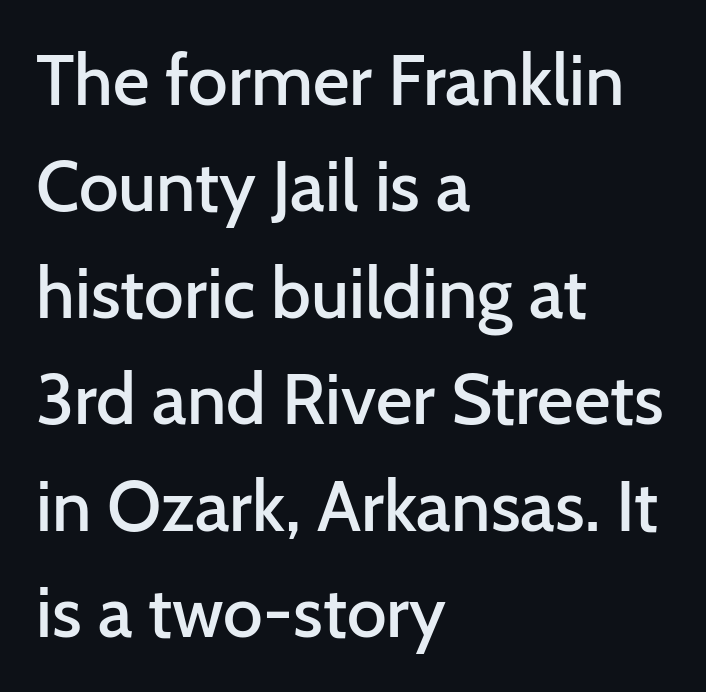
{"serif": "no", "italic": "no", "bold": "semi", "weight": "semibold", "width": "normal", "stroke_contrast": "low", "x_height": "medium", "monospaced": "no", "underline": "no", "align": "left", "line_spacing": "normal", "line_spacing_ratio": 1.5, "letter_spacing": "normal", "letter_spacing_em": 0.0, "glyph_px": 71}
